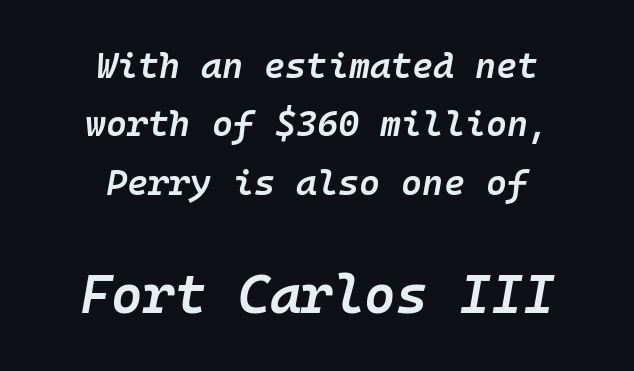
{"italic": "yes", "lean": "right", "slant_degrees": 10, "bold": "semi", "weight": "semibold", "width": "normal", "stroke_contrast": "low", "x_height": "medium", "monospaced": "yes", "underline": "no", "align": "center", "line_spacing": "normal", "line_spacing_ratio": 1.62, "letter_spacing": "normal", "letter_spacing_em": 0.0, "larger_block": "second", "size_ratio": 1.5, "glyph_px": 54}
